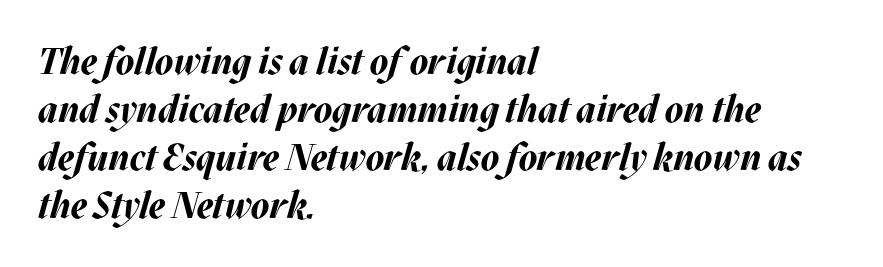
This block has exactly the height ordinary leading produces. Rendered with sloped, italic letterforms. Weight: bold. Is this a fixed-width face? No — the glyphs have proportional, varying widths.
